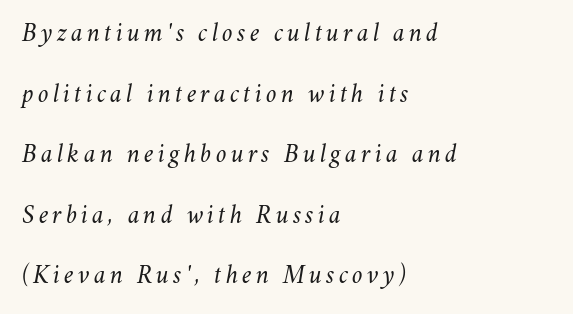
The image shows 26 px text type, italic (leaning right); set left-aligned, loose line spacing (2.33x), not underlined.
